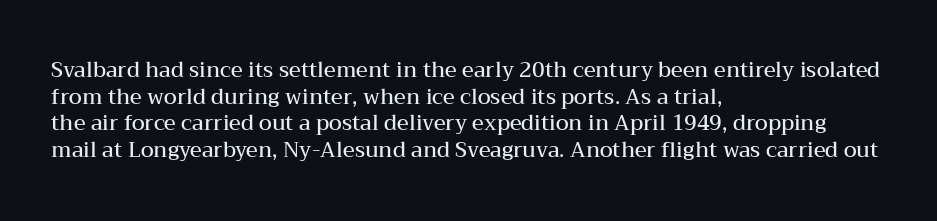
The image shows 21 px text type, upright; set left-aligned, normal line spacing (1.27x), normal letter spacing, not underlined.
